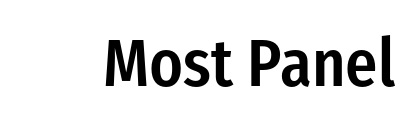
Q: Is the text bold? A: Semi-bold.
Q: Is the text italic (slanted)? A: No, it is upright.
Q: Is the typeface a serif or a sans-serif typeface? A: Sans-serif.
Q: Is the text underlined? A: No.
Q: Is the spacing between letters normal or unusually wide? A: Normal.
Q: Width (condensed, normal, or wide)? A: Condensed.
Q: Stroke contrast? A: Low.
Q: x-height? A: Medium.
Q: Monospaced? A: No.
